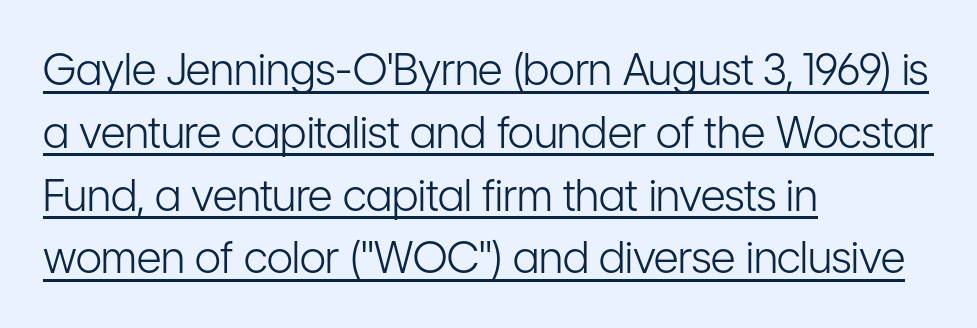
Q: Is the text bold? A: No.
Q: Is the text italic (slanted)? A: No, it is upright.
Q: Is the typeface a serif or a sans-serif typeface? A: Sans-serif.
Q: Is the text underlined? A: Yes.
Q: How is the paragraph aligned? A: Left-aligned.
Q: Is the spacing between letters normal or unusually wide? A: Normal.
Q: Is the spacing between lines tight, normal or loose? A: Normal.
Q: Width (condensed, normal, or wide)? A: Condensed.
Q: Stroke contrast? A: Low.
Q: x-height? A: Medium.
Q: Monospaced? A: No.
